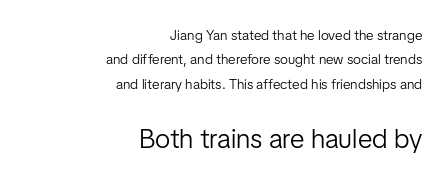
The image shows 27 px text type, upright; set right-aligned, line spacing 1.74x, normal letter spacing, not underlined; the second (bottom) block is 1.93x larger.
